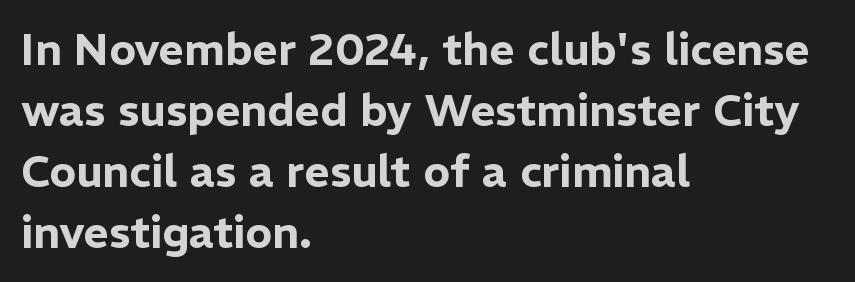
{"serif": "no", "italic": "no", "width": "normal", "stroke_contrast": "low", "x_height": "medium", "monospaced": "no", "underline": "no", "align": "left", "line_spacing": "normal", "line_spacing_ratio": 1.39, "letter_spacing": "normal", "letter_spacing_em": 0.0, "glyph_px": 44}
